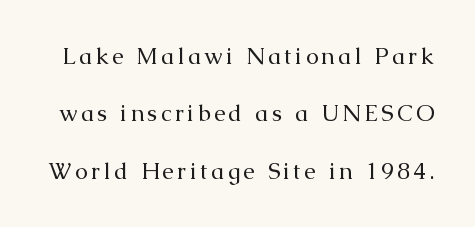
{"italic": "no", "bold": "no", "underline": "no", "line_spacing": "loose", "line_spacing_ratio": 2.5, "glyph_px": 23}
